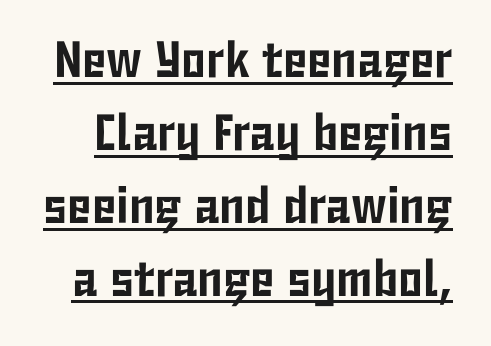
Is this a fixed-width face? No — the glyphs have proportional, varying widths. A typesetter would call this leading conventional body-copy spacing. Type style note: lacks serifs. This rendering features underlined lettering.
